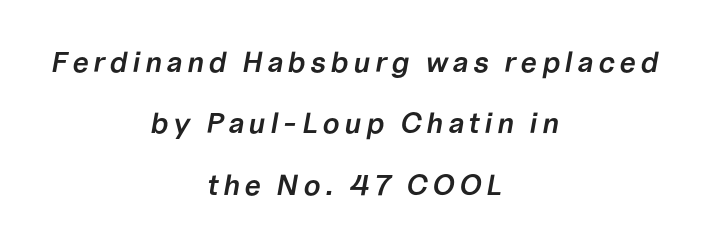
{"italic": "yes", "lean": "right", "slant_degrees": 10, "bold": "semi", "weight": "semibold", "width": "normal", "stroke_contrast": "low", "x_height": "medium", "monospaced": "no", "underline": "no", "align": "center", "line_spacing": "loose", "line_spacing_ratio": 2.12, "glyph_px": 29}
